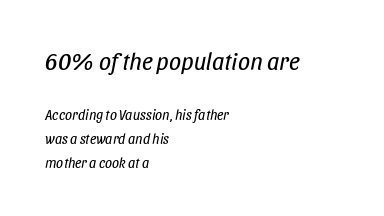
{"italic": "yes", "lean": "right", "slant_degrees": 11, "bold": "no", "underline": "no", "align": "left", "line_spacing": "normal", "line_spacing_ratio": 1.7, "letter_spacing": "normal", "letter_spacing_em": 0.0, "larger_block": "first", "size_ratio": 1.71, "glyph_px": 24}
